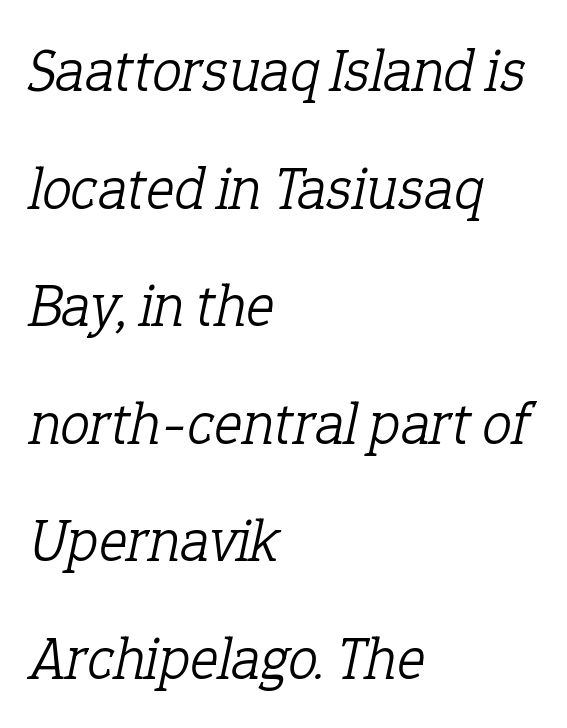
The image shows 60 px light serif type, italic (leaning right); set left-aligned, loose line spacing (1.96x), normal letter spacing, not underlined; low stroke contrast and a medium x-height.
